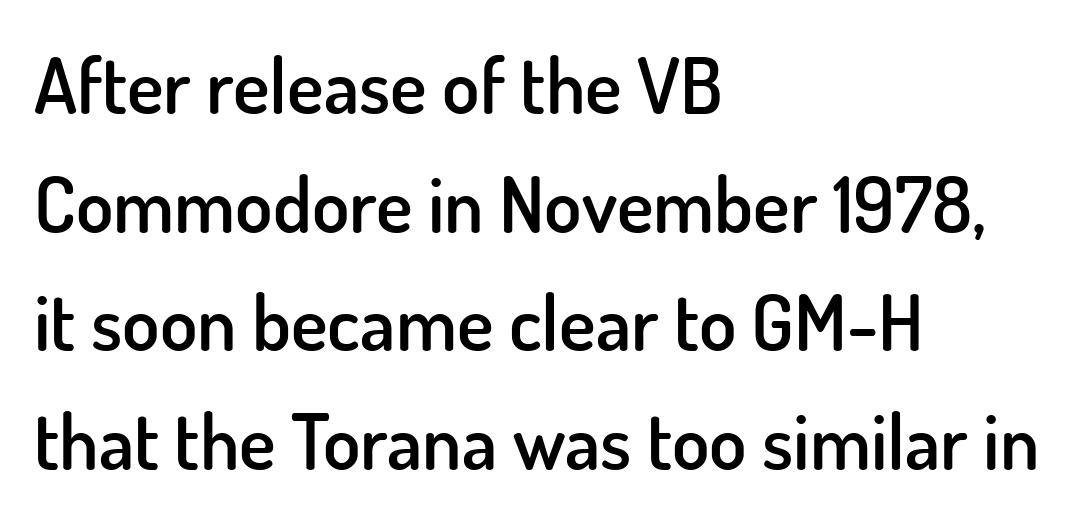
The image shows 77 px semibold sans-serif type, upright; set left-aligned, normal line spacing (1.54x), normal letter spacing, not underlined; low stroke contrast and a small x-height.
